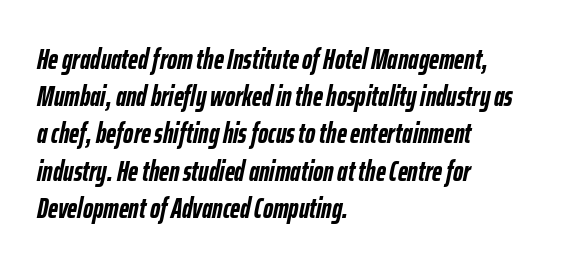
The image shows 28 px semibold, condensed type, italic (leaning right); set left-aligned, normal line spacing (1.33x), normal letter spacing, not underlined; low stroke contrast and a medium x-height.
